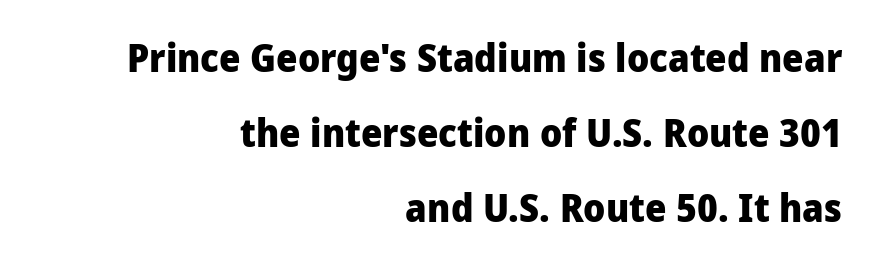
Q: Is the text bold? A: Yes.
Q: Is the text italic (slanted)? A: No, it is upright.
Q: Is the typeface a serif or a sans-serif typeface? A: Sans-serif.
Q: Is the text underlined? A: No.
Q: How is the paragraph aligned? A: Right-aligned.
Q: Is the spacing between letters normal or unusually wide? A: Normal.
Q: Is the spacing between lines tight, normal or loose? A: Loose.
Q: Width (condensed, normal, or wide)? A: Normal.
Q: Stroke contrast? A: Low.
Q: x-height? A: Medium.
Q: Monospaced? A: No.
